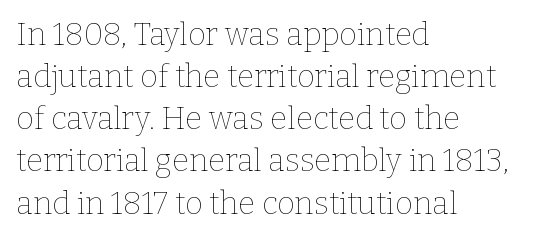
Looks like regular typesetting: each glyph gets only the width it needs. Leftover space on each line is placed entirely after the last word. This sample keeps an unexceptional amount of space between lines. Stem width sits at or under what a default text font uses. Nothing unusual about the tracking: characters are spaced as the font intends. The glyphs are unaccompanied by any horizontal stroke below them.
